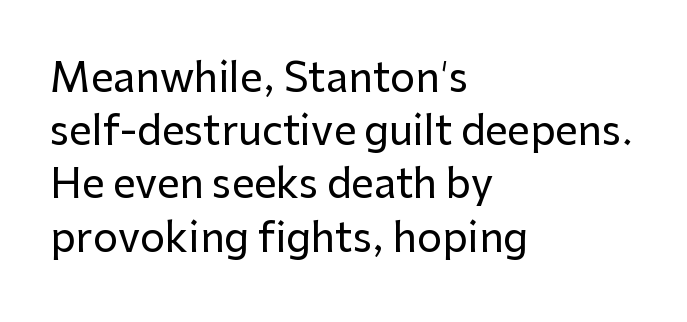
{"serif": "no", "italic": "no", "width": "normal", "stroke_contrast": "low", "x_height": "medium", "monospaced": "no", "underline": "no", "align": "left", "line_spacing": "normal", "line_spacing_ratio": 1.33, "letter_spacing": "normal", "letter_spacing_em": 0.0, "glyph_px": 40}
